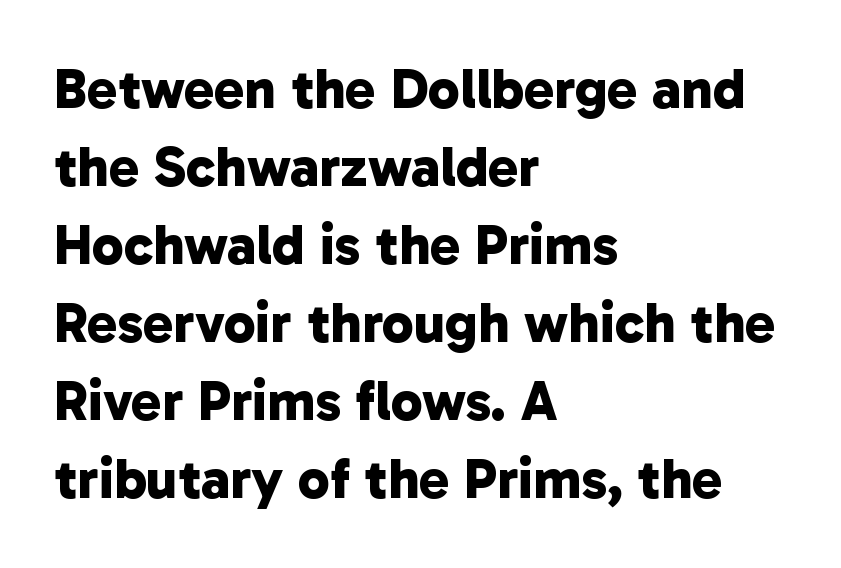
The image shows 57 px bold sans-serif type; set left-aligned, normal line spacing (1.37x), normal letter spacing, not underlined; low stroke contrast and a medium x-height.
